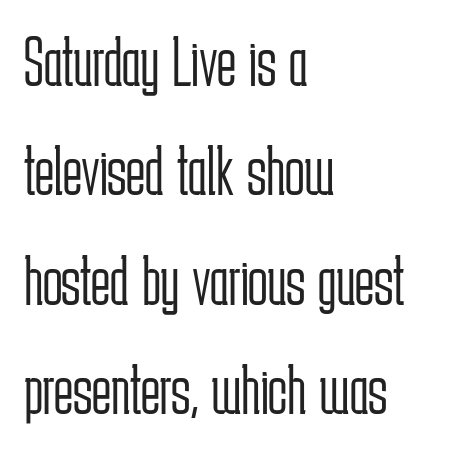
The image shows 72 px light, condensed sans-serif type, upright; set left-aligned, normal line spacing (1.52x), normal letter spacing, not underlined; low stroke contrast and a medium x-height.
